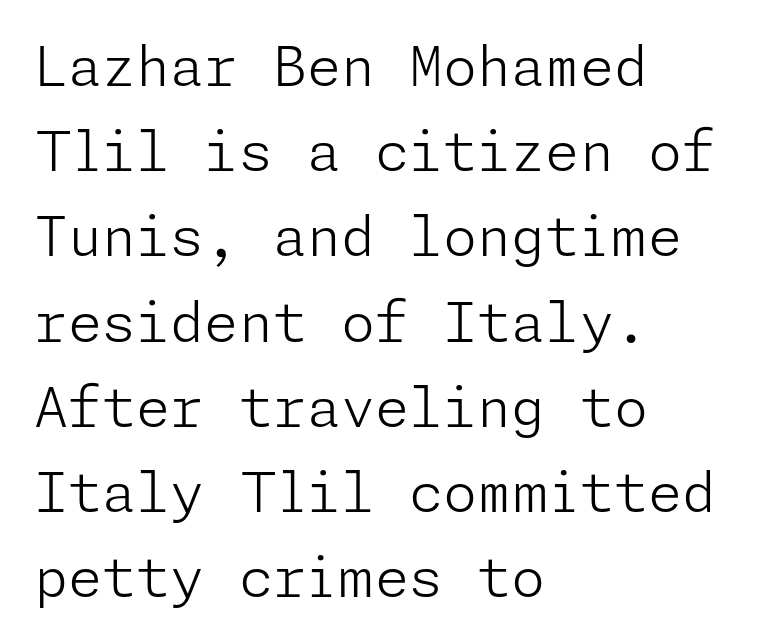
Whoever set this chose a conventional vertical rhythm. Italic? Not at all — the glyphs are vertical. Stroke terminals: plain, sans-serif. The horizontal fit of the characters is conventional and even. Layout note: lines flush left.
